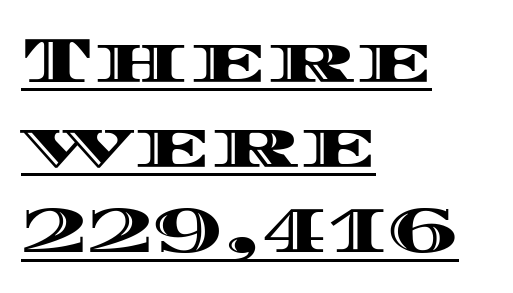
The image shows 65 px wide type, upright; set left-aligned, normal line spacing (1.31x), normal letter spacing, underlined; a large x-height.
